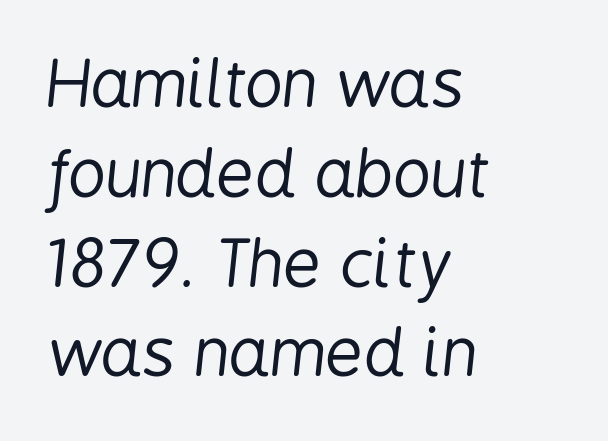
Heft: none added — not bold. The face used here is proportionally spaced, like ordinary book or web type. The passage shown stacks its lines at a standard gap. Yep, that's italic — everything's leaning. Which margin do the lines hug? The left one — the right edge is uneven. Descender tails drop into unmarked territory.
